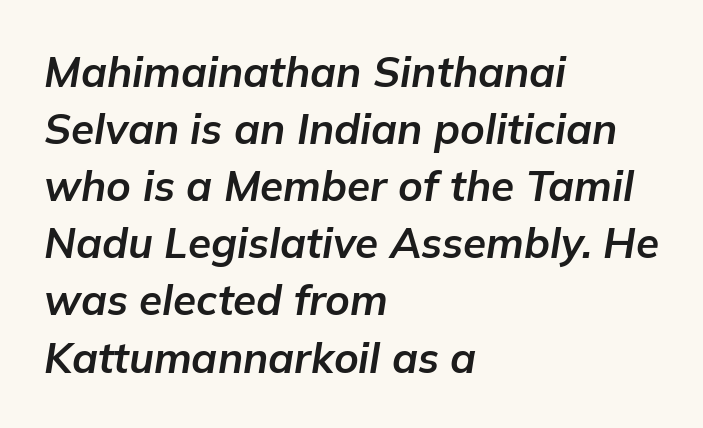
The image shows 42 px bold type, italic (leaning right); set left-aligned, normal line spacing (1.36x), normal letter spacing, not underlined; low stroke contrast and a medium x-height.
